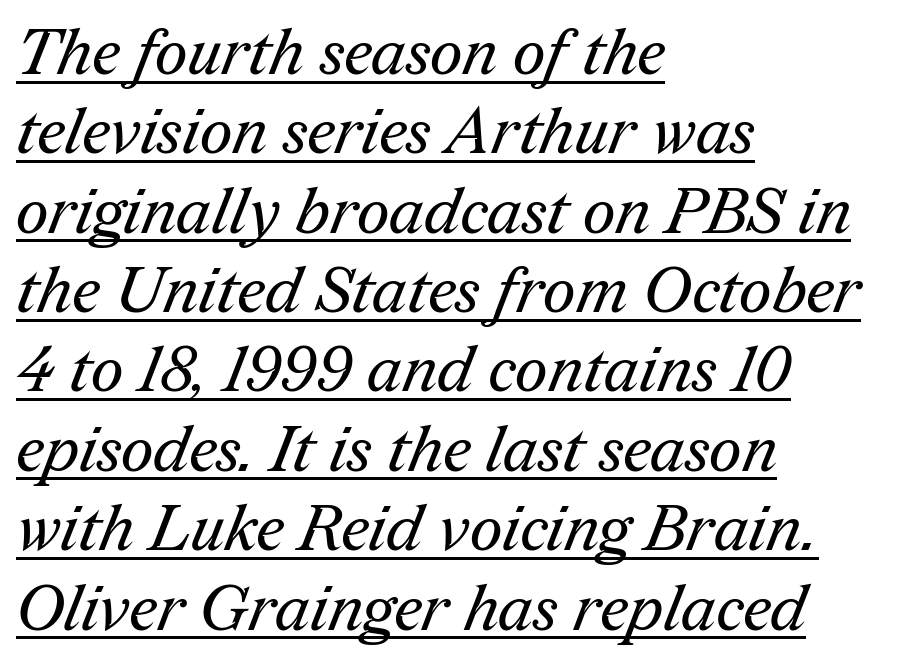
Typographically, this falls in the serif category. Character widths vary here, with narrow letters taking less room than wide ones. On a weight scale, this lands at 450 or below. Short and long lines alike share a common starting point at left. Check the space under the baseline: a stroke is drawn there. Letter spacing: default.
